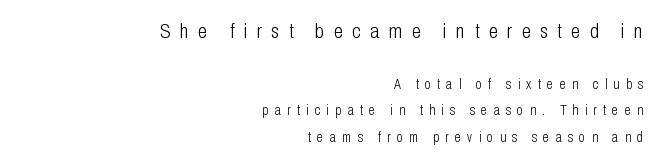
The image shows 21 px text type, upright; set right-aligned, loose line spacing (1.9x), unusually wide letter spacing (+0.45 em), not underlined; the first (top) block is 1.5x larger.
